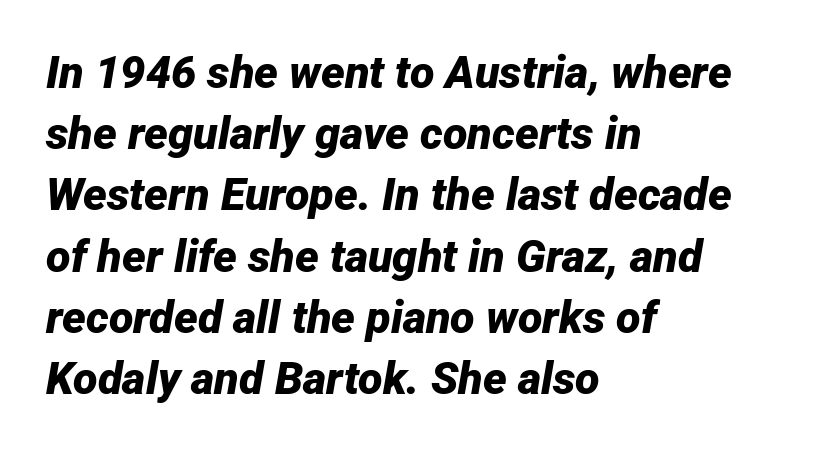
The image shows 45 px bold type, italic (leaning right); set left-aligned, normal line spacing (1.36x), normal letter spacing, not underlined; low stroke contrast and a medium x-height.
